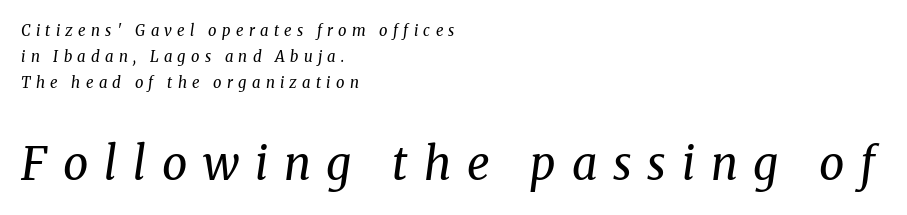
The image shows 45 px regular-weight serif type, italic (leaning right); set left-aligned, line spacing 1.74x, unusually wide letter spacing (+0.35 em), not underlined; the second (bottom) block is 3.0x larger; medium stroke contrast and a medium x-height.
